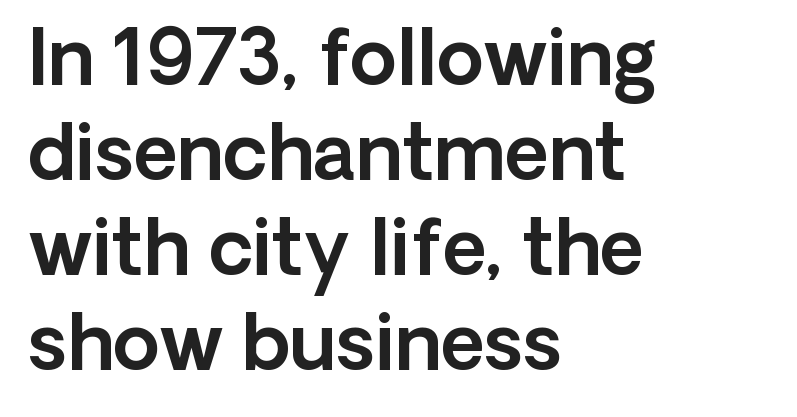
The image shows 76 px sans-serif type, upright; set left-aligned, normal line spacing (1.25x), normal letter spacing, not underlined; a medium x-height.
